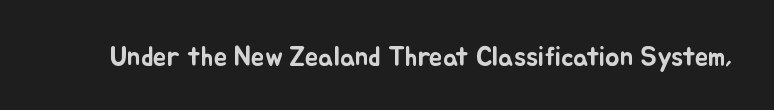
{"italic": "no", "underline": "no", "letter_spacing": "normal", "letter_spacing_em": 0.0, "glyph_px": 27}
